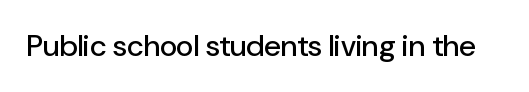
Rendered with straight, roman letterforms. Clear beneath every line of the passage. Short note: letters normally spaced. The letters advance in unequal steps, a hallmark of proportional type.
